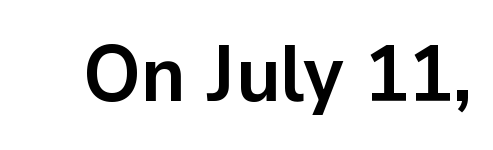
Think of a printed novel: that variable character pitch is what you see here. Between one letter and the next there's only the usual sliver of space. The space directly below the letters is spotless. Does the weight exceed regular? Yes, all the way to bold. The designer went with a sans here, leaving each stem footless. The typography opts for an upright posture over an oblique one.
